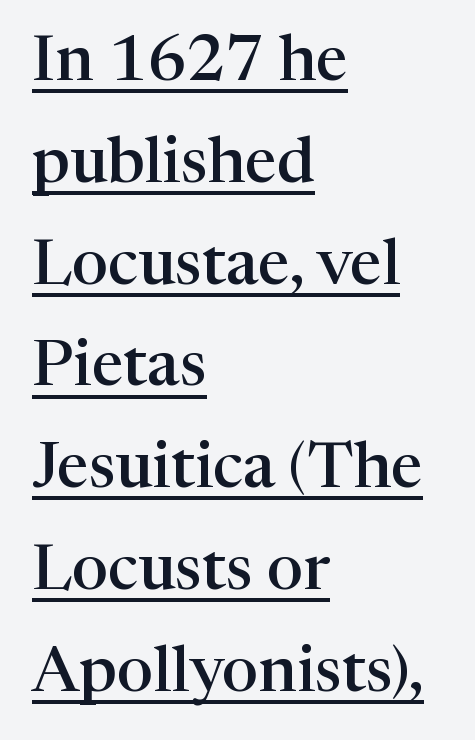
The image shows 64 px semibold serif type, upright; set left-aligned, normal line spacing (1.59x), normal letter spacing, underlined; high stroke contrast and a medium x-height.
